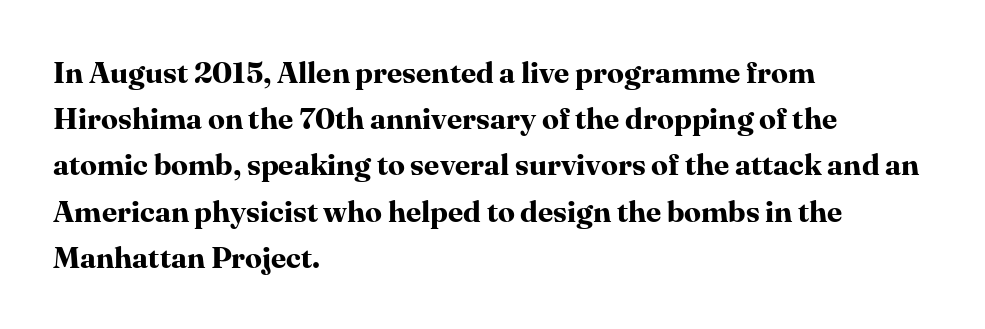
{"serif": "yes", "italic": "no", "bold": "yes", "weight": "bold", "width": "normal", "stroke_contrast": "high", "x_height": "medium", "monospaced": "no", "underline": "no", "align": "left", "line_spacing": "normal", "line_spacing_ratio": 1.54, "letter_spacing": "normal", "letter_spacing_em": 0.0, "glyph_px": 30}
